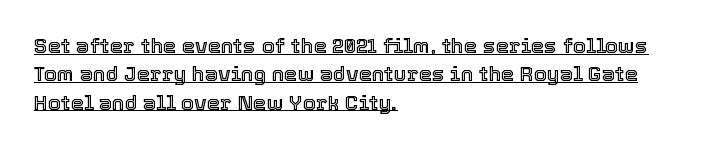
{"italic": "no", "underline": "yes", "align": "left", "line_spacing": "normal", "line_spacing_ratio": 1.35, "letter_spacing": "normal", "letter_spacing_em": 0.0, "glyph_px": 21}
